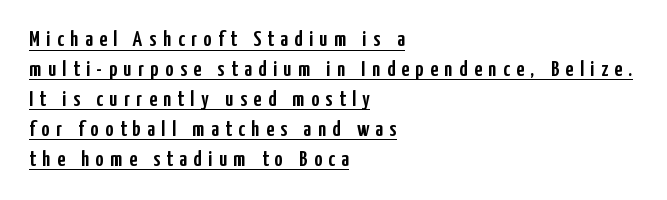
{"italic": "no", "underline": "yes", "align": "left", "line_spacing": "normal", "line_spacing_ratio": 1.36, "letter_spacing": "wide", "letter_spacing_em": 0.3, "glyph_px": 22}
